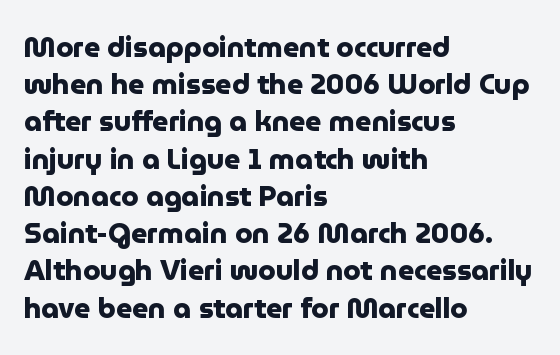
The rendering uses natural spacing where letterforms have individual widths. Characters follow at the spacing the type designer built in. Leading: standard. Descender tails drop into unmarked territory. Unlike italic type, these characters show no tilt at all. Grotesque or geometric, the face here clearly has no serifs.
